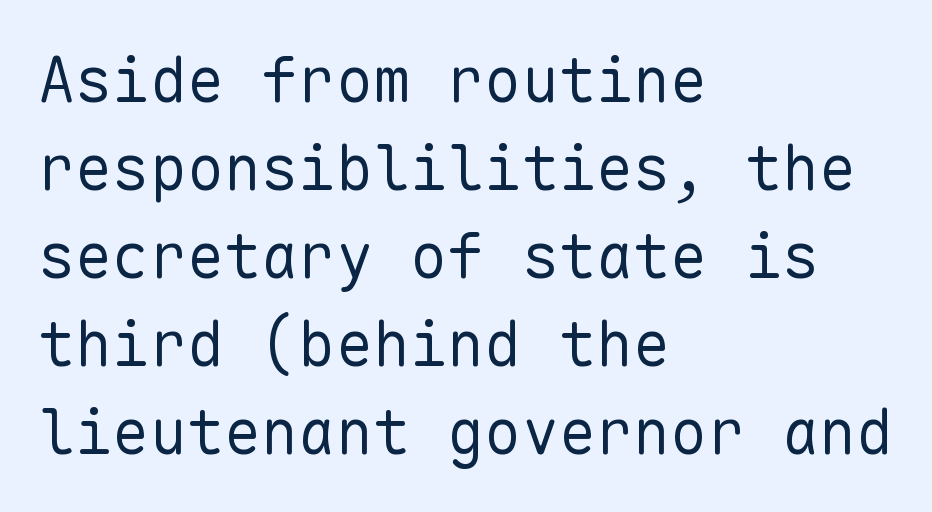
The image shows 62 px regular-weight sans-serif type, upright, monospaced; set left-aligned, normal line spacing (1.42x), normal letter spacing, not underlined; low stroke contrast and a medium x-height.
